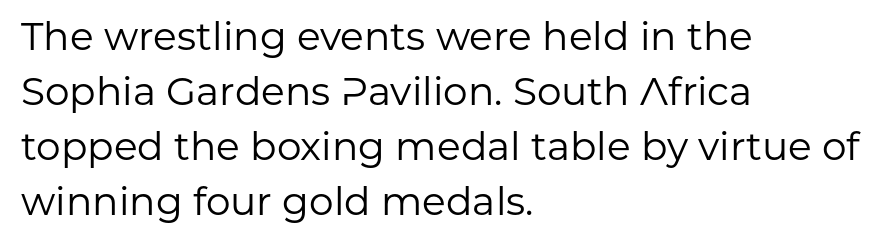
How are the letters spaced? Ordinarily, with no added tracking. The weight tops out at a normal text grade. Line beginnings align vertically; line endings do not. These lines are composed in type without serifs. Plain, unruled lines of type.
